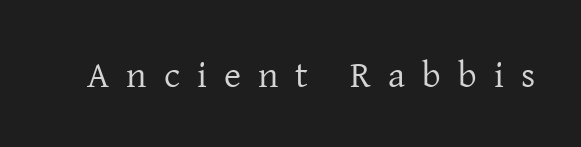
Q: Is the text bold? A: No.
Q: Is the text italic (slanted)? A: No, it is upright.
Q: Is the typeface a serif or a sans-serif typeface? A: Serif.
Q: Is the text underlined? A: No.
Q: Is the spacing between letters normal or unusually wide? A: Unusually wide.
Q: Width (condensed, normal, or wide)? A: Normal.
Q: Stroke contrast? A: Low.
Q: x-height? A: Medium.
Q: Monospaced? A: No.
